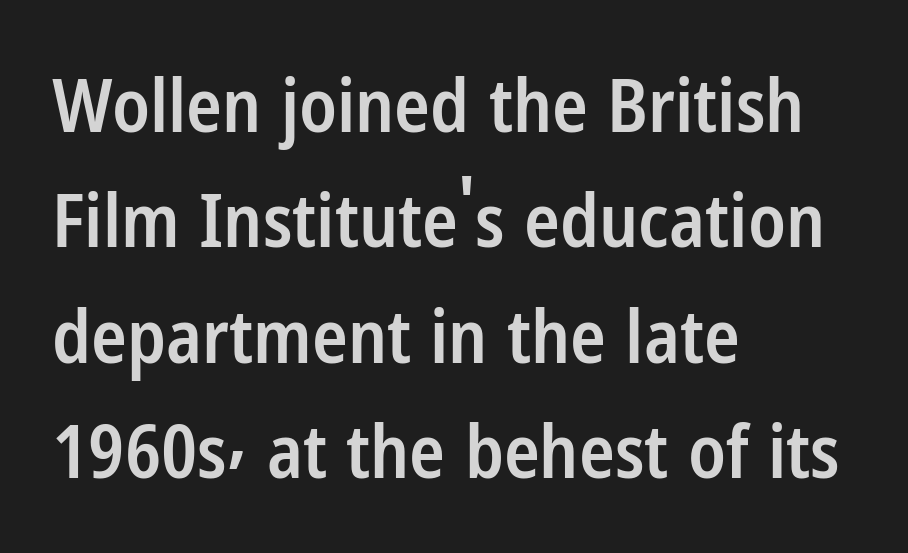
Q: Is the text bold? A: Semi-bold.
Q: Is the text italic (slanted)? A: No, it is upright.
Q: Is the typeface a serif or a sans-serif typeface? A: Sans-serif.
Q: Is the text underlined? A: No.
Q: How is the paragraph aligned? A: Left-aligned.
Q: Is the spacing between letters normal or unusually wide? A: Normal.
Q: Is the spacing between lines tight, normal or loose? A: Normal.
Q: Width (condensed, normal, or wide)? A: Condensed.
Q: Stroke contrast? A: Low.
Q: x-height? A: Medium.
Q: Monospaced? A: No.
